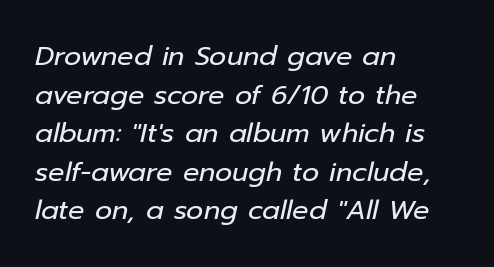
The strokes are not fattened; the text isn't bold. These lines sit exactly where default settings would place them. This rendering uses left alignment, leaving the right contour irregular. You can tell it's italic because the verticals aren't actually vertical.
